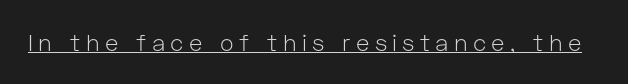
{"italic": "no", "bold": "no", "underline": "yes", "letter_spacing": "wide", "letter_spacing_em": 0.23, "glyph_px": 23}
